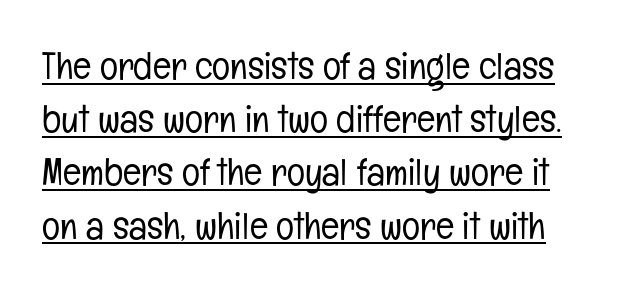
The image shows 38 px light, condensed sans-serif type, upright; set normal line spacing (1.4x), normal letter spacing, underlined; low stroke contrast and a medium x-height.
